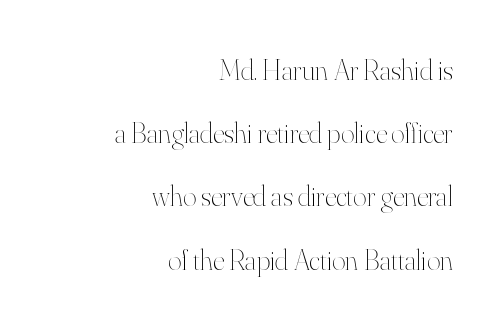
The image shows 29 px thin type, upright; set right-aligned, loose line spacing (2.18x), normal letter spacing, not underlined; high stroke contrast and a small x-height.
